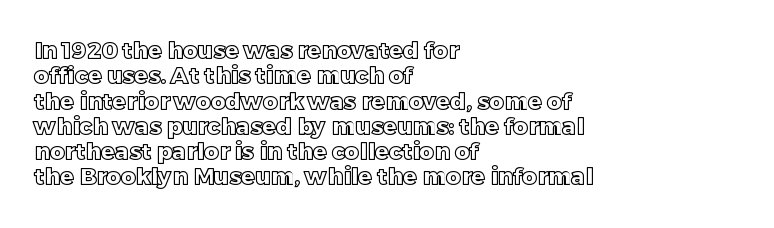
{"italic": "no", "underline": "no", "align": "left", "line_spacing": "tight", "line_spacing_ratio": 1.1, "letter_spacing": "normal", "letter_spacing_em": 0.0, "glyph_px": 23}
